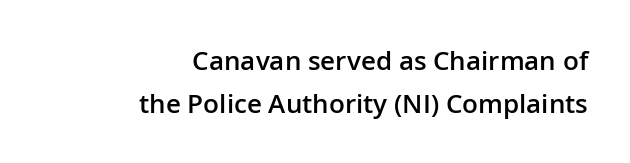
The image shows 26 px text type, upright; set right-aligned, normal line spacing (1.64x), normal letter spacing, not underlined.
